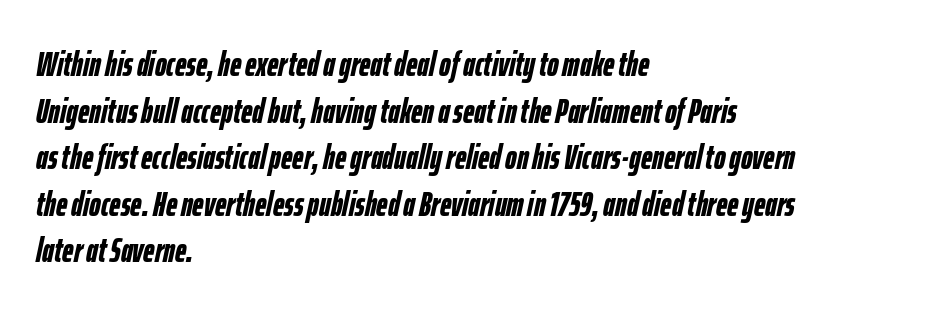
The image shows 35 px semibold, condensed type, italic (leaning right); set left-aligned, normal line spacing (1.33x), normal letter spacing, not underlined; low stroke contrast and a medium x-height.
